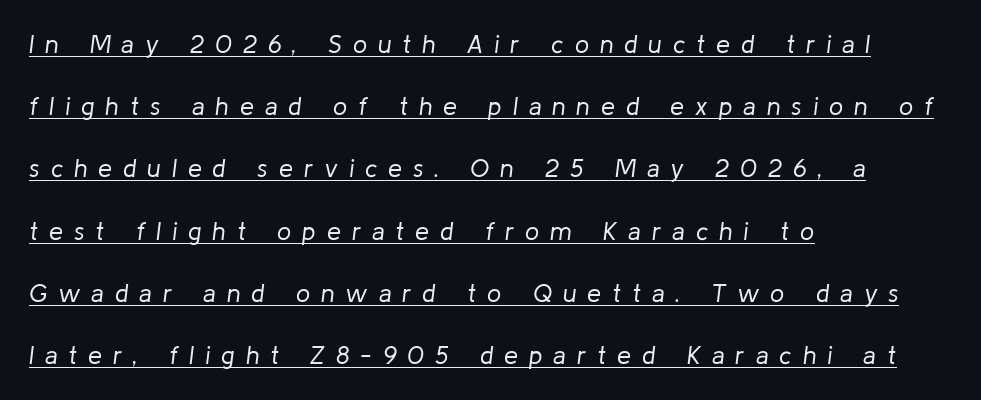
{"italic": "yes", "lean": "right", "slant_degrees": 8, "bold": "no", "underline": "yes", "align": "left", "line_spacing": "loose", "line_spacing_ratio": 2.49, "letter_spacing": "wide", "letter_spacing_em": 0.44, "glyph_px": 25}
